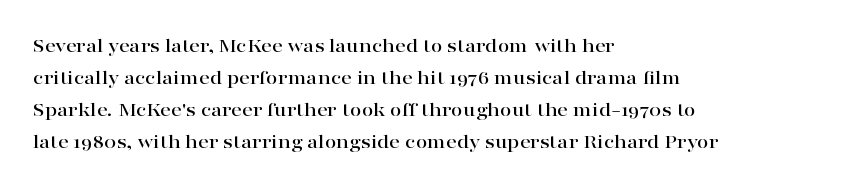
The image shows 21 px text type, upright; set left-aligned, normal line spacing (1.53x), normal letter spacing, not underlined.
